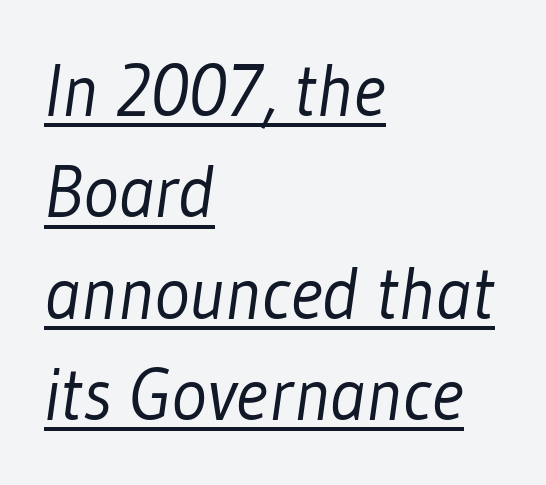
The image shows 74 px light, condensed sans-serif type; set left-aligned, normal line spacing (1.37x), normal letter spacing, underlined; low stroke contrast and a medium x-height.
